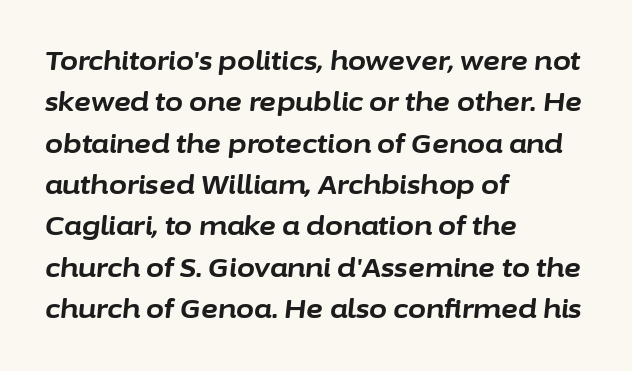
Q: Is the text bold? A: Yes.
Q: Is the text italic (slanted)? A: Yes, it leans right by about 6 degrees.
Q: Is the text underlined? A: No.
Q: How is the paragraph aligned? A: Left-aligned.
Q: Is the spacing between letters normal or unusually wide? A: Normal.
Q: Is the spacing between lines tight, normal or loose? A: Normal.
